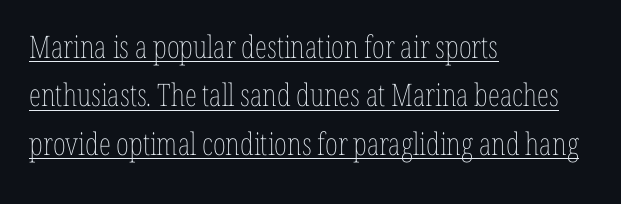
The image shows 31 px thin, condensed type, upright; set left-aligned, normal line spacing (1.56x), normal letter spacing, underlined; low stroke contrast and a medium x-height.
